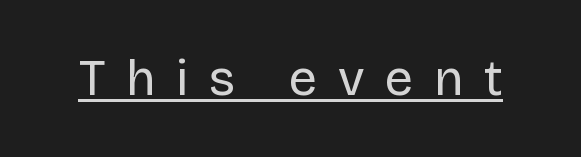
The image shows 50 px regular-weight sans-serif type, upright; set unusually wide letter spacing (+0.41 em), underlined; low stroke contrast and a large x-height.
